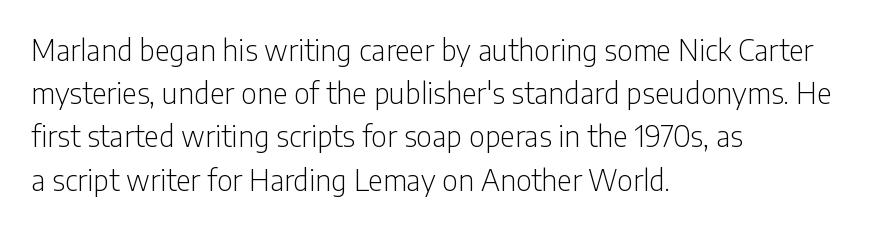
Q: Is the text bold? A: No.
Q: Is the text italic (slanted)? A: No, it is upright.
Q: Is the typeface a serif or a sans-serif typeface? A: Sans-serif.
Q: Is the text underlined? A: No.
Q: How is the paragraph aligned? A: Left-aligned.
Q: Is the spacing between letters normal or unusually wide? A: Normal.
Q: Is the spacing between lines tight, normal or loose? A: Normal.
Q: Width (condensed, normal, or wide)? A: Condensed.
Q: Stroke contrast? A: Low.
Q: x-height? A: Medium.
Q: Monospaced? A: No.
